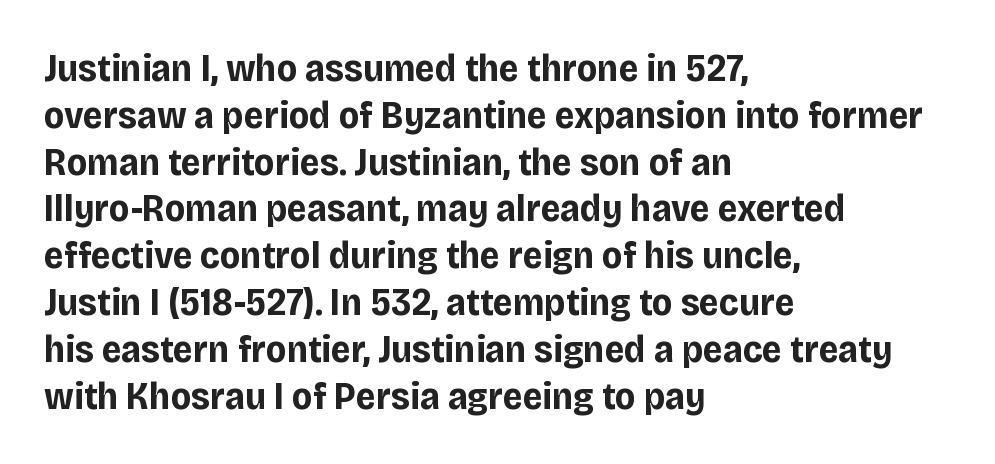
The image shows 39 px bold sans-serif type, upright; set left-aligned, line spacing 1.2x, normal letter spacing, not underlined; low stroke contrast and a large x-height.
